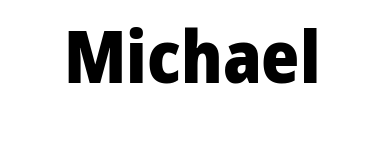
Tracking value appears to be zero — textbook default spacing. Unmarked baselines from the first word to the last. The lettering holds an erect, upright posture throughout. Heavy, bold letterforms. A typesetter would call this proportional, since set widths differ per character. What kind of face is this? One without serifs — a sans.
